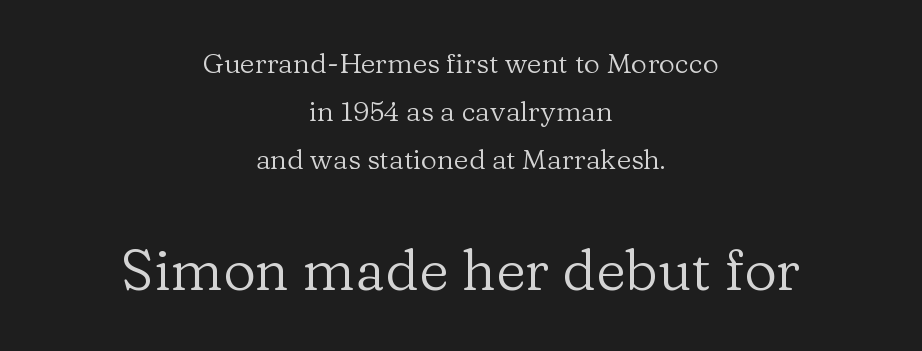
Q: Is the text bold? A: No.
Q: Is the text italic (slanted)? A: No, it is upright.
Q: Is the typeface a serif or a sans-serif typeface? A: Serif.
Q: Is the text underlined? A: No.
Q: How is the paragraph aligned? A: Centered.
Q: Is the spacing between letters normal or unusually wide? A: Normal.
Q: Which block of text is set in a larger size, the first (top) or the second (bottom)? A: The second (bottom) one.
Q: Width (condensed, normal, or wide)? A: Normal.
Q: Stroke contrast? A: Low.
Q: x-height? A: Medium.
Q: Monospaced? A: No.
